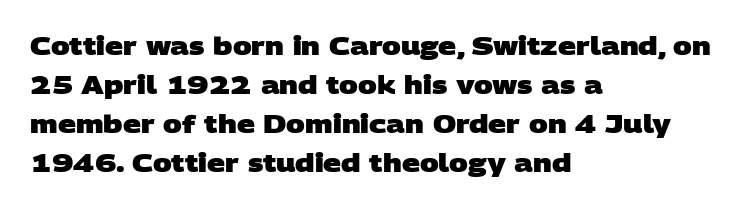
{"bold": "yes", "underline": "no", "align": "left", "line_spacing": "normal", "line_spacing_ratio": 1.56, "letter_spacing": "normal", "letter_spacing_em": 0.0, "glyph_px": 25}
